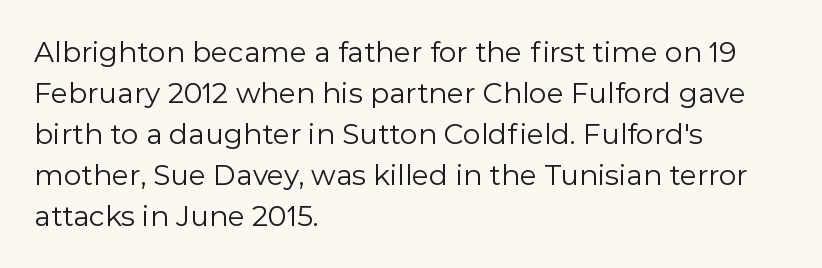
The image shows 28 px regular-weight sans-serif type, upright; set left-aligned, normal line spacing (1.46x), normal letter spacing, not underlined; a medium x-height.
